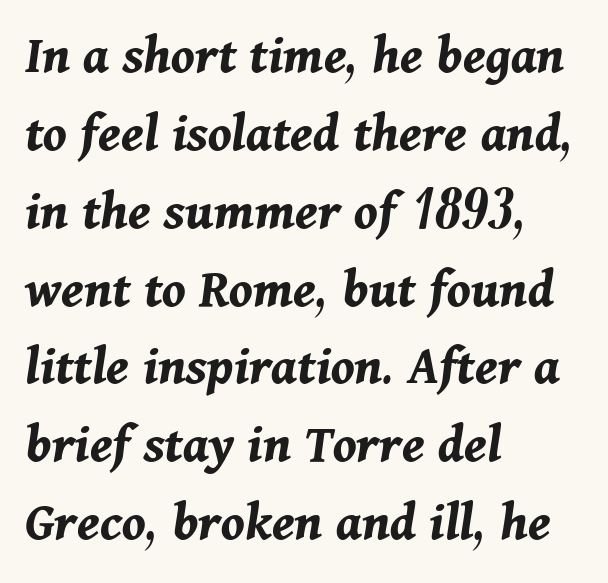
Spacing verdict: proportional, widths tailored to each character. Summary of weight: heavy, a full bold. Just letters on the line, the space beneath them empty. Notice how descenders clear the ascenders below comfortably — that's standard leading.
